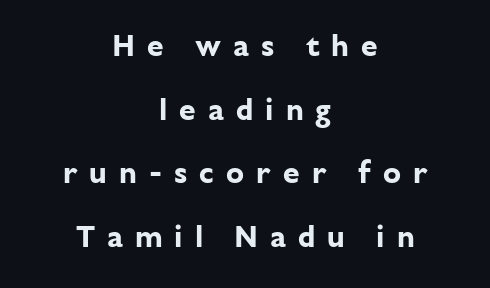
Q: Is the text bold? A: Yes.
Q: Is the text italic (slanted)? A: No, it is upright.
Q: Is the typeface a serif or a sans-serif typeface? A: Sans-serif.
Q: Is the text underlined? A: No.
Q: How is the paragraph aligned? A: Centered.
Q: Is the spacing between letters normal or unusually wide? A: Unusually wide.
Q: Is the spacing between lines tight, normal or loose? A: Loose.
Q: Width (condensed, normal, or wide)? A: Normal.
Q: Stroke contrast? A: Low.
Q: x-height? A: Medium.
Q: Monospaced? A: No.
